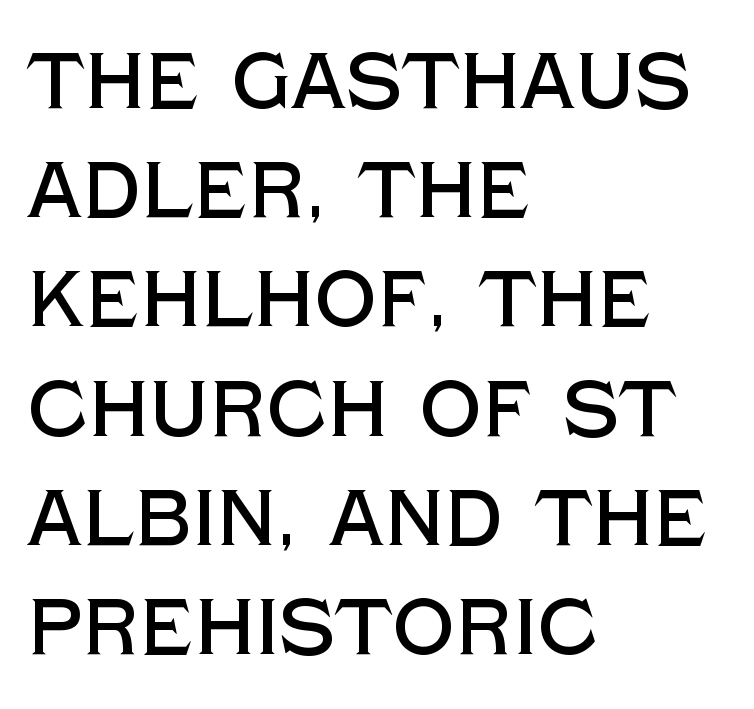
Q: Is the text italic (slanted)? A: No, it is upright.
Q: Is the typeface a serif or a sans-serif typeface? A: Sans-serif.
Q: Is the text underlined? A: No.
Q: How is the paragraph aligned? A: Left-aligned.
Q: Is the spacing between letters normal or unusually wide? A: Normal.
Q: Is the spacing between lines tight, normal or loose? A: Normal.
Q: Width (condensed, normal, or wide)? A: Normal.
Q: x-height? A: Large.
Q: Monospaced? A: No.
